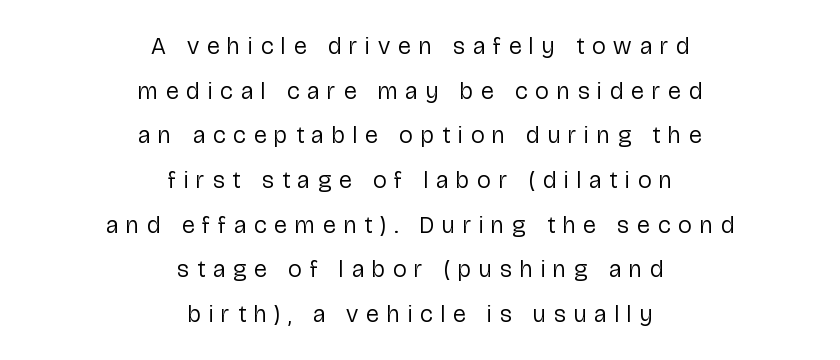
The letters look calm and open, with moderate or lighter stems. A clean baseline with only descenders dipping below it. Italic: no, the glyphs are upright roman. Someone cranked the tracking dial way up on this one. The rag falls on both sides of this text block equally.
